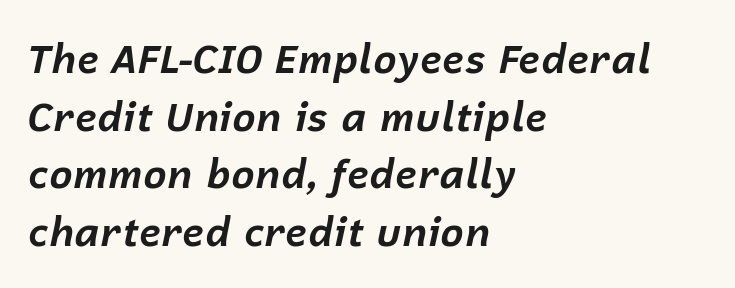
Q: Is the text bold? A: Yes.
Q: Is the text italic (slanted)? A: Yes, it leans right by about 12 degrees.
Q: Is the text underlined? A: No.
Q: How is the paragraph aligned? A: Left-aligned.
Q: Is the spacing between letters normal or unusually wide? A: Normal.
Q: Is the spacing between lines tight, normal or loose? A: Normal.
Q: Width (condensed, normal, or wide)? A: Normal.
Q: Stroke contrast? A: Low.
Q: x-height? A: Medium.
Q: Monospaced? A: No.
